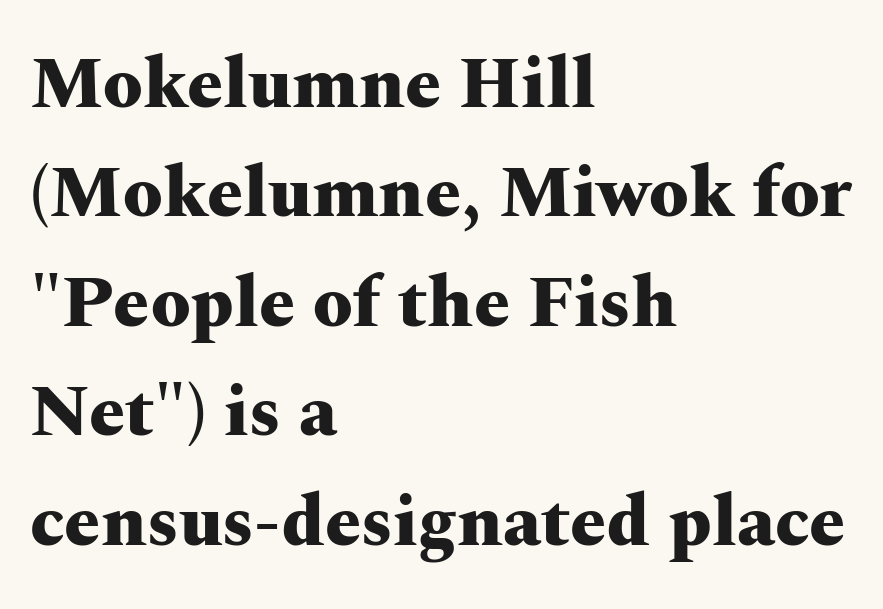
Q: Is the text bold? A: Yes.
Q: Is the text italic (slanted)? A: No, it is upright.
Q: Is the typeface a serif or a sans-serif typeface? A: Serif.
Q: Is the text underlined? A: No.
Q: How is the paragraph aligned? A: Left-aligned.
Q: Is the spacing between letters normal or unusually wide? A: Normal.
Q: Is the spacing between lines tight, normal or loose? A: Normal.
Q: Width (condensed, normal, or wide)? A: Wide.
Q: Stroke contrast? A: Medium.
Q: x-height? A: Medium.
Q: Monospaced? A: No.
